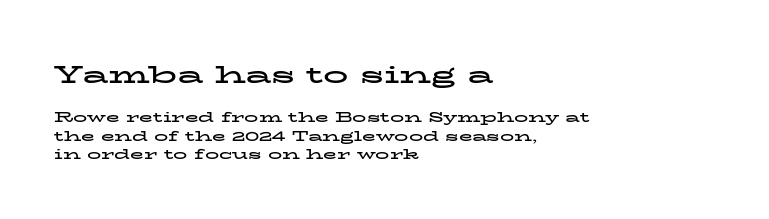
Vertical spacing — default. Thick stems and heavy bowls — unmistakably bold. A roman cut, with each character standing at attention. Bare-footed words on every line. Nobody touched the tracking dial on this one. Which chunk is bigger? The first one — the top block dwarfs the bottom.
